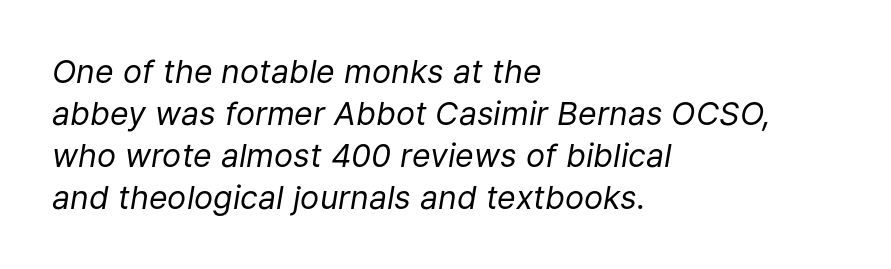
Glance below the letters and you will spot only blank space. Heft: none added — not bold. Varying glyph widths throughout — classic text-font behaviour. This block has exactly the height ordinary leading produces.
